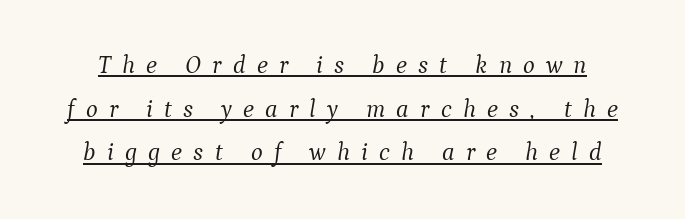
Q: Is the text bold? A: No.
Q: Is the text italic (slanted)? A: Yes, it leans right by about 9 degrees.
Q: Is the text underlined? A: Yes.
Q: Is the spacing between letters normal or unusually wide? A: Unusually wide.
